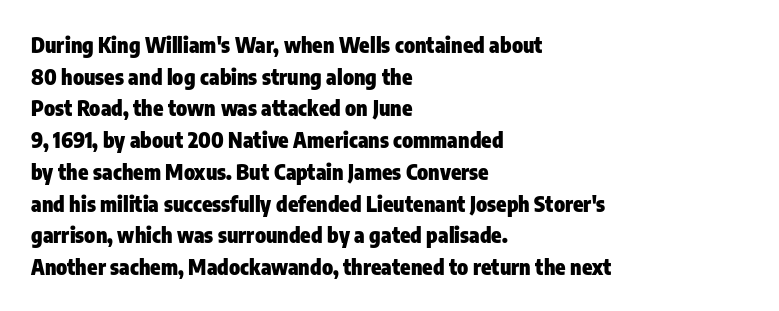
Q: Is the text bold? A: Yes.
Q: Is the text italic (slanted)? A: No, it is upright.
Q: Is the text underlined? A: No.
Q: How is the paragraph aligned? A: Left-aligned.
Q: Is the spacing between letters normal or unusually wide? A: Normal.
Q: Is the spacing between lines tight, normal or loose? A: Normal.
